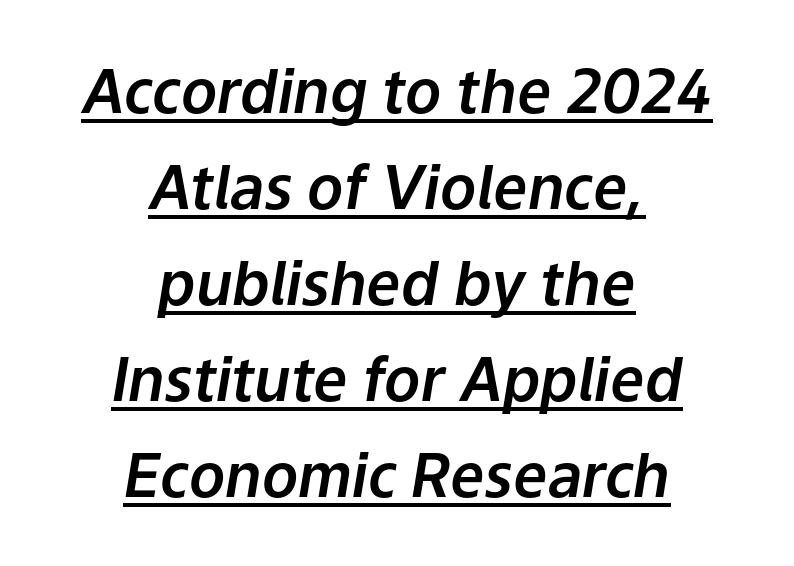
Q: Is the text italic (slanted)? A: Yes, it leans right by about 9 degrees.
Q: Is the text underlined? A: Yes.
Q: How is the paragraph aligned? A: Centered.
Q: Is the spacing between letters normal or unusually wide? A: Normal.
Q: Is the spacing between lines tight, normal or loose? A: Normal.
Q: Width (condensed, normal, or wide)? A: Normal.
Q: Stroke contrast? A: Low.
Q: x-height? A: Medium.
Q: Monospaced? A: No.
